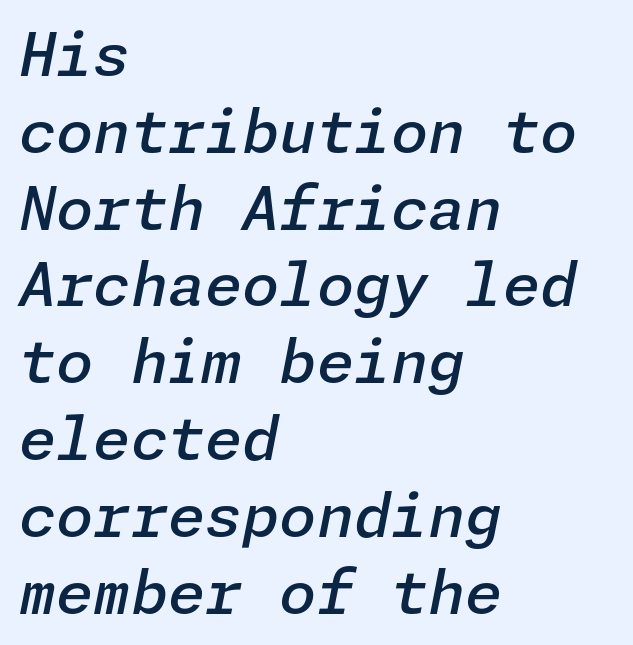
The image shows 60 px semibold type, italic (leaning right); set left-aligned, normal line spacing (1.28x), normal letter spacing, not underlined; low stroke contrast and a medium x-height.
